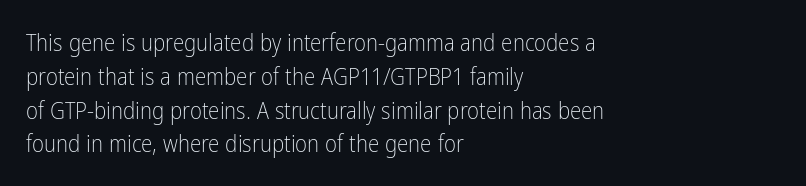
Q: Is the text bold? A: No.
Q: Is the text italic (slanted)? A: No, it is upright.
Q: Is the text underlined? A: No.
Q: How is the paragraph aligned? A: Left-aligned.
Q: Is the spacing between letters normal or unusually wide? A: Normal.
Q: Is the spacing between lines tight, normal or loose? A: Normal.
